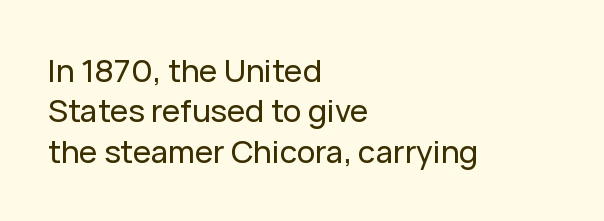
{"serif": "no", "italic": "no", "width": "normal", "stroke_contrast": "low", "x_height": "medium", "monospaced": "no", "underline": "no", "align": "left", "line_spacing": "normal", "line_spacing_ratio": 1.3, "letter_spacing": "normal", "letter_spacing_em": 0.0, "glyph_px": 31}
